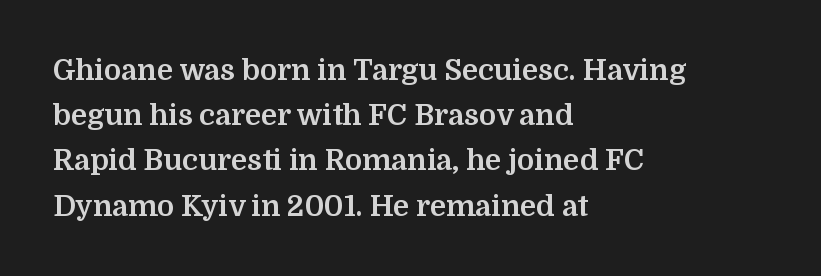
Q: Is the text bold? A: Yes.
Q: Is the text italic (slanted)? A: No, it is upright.
Q: Is the typeface a serif or a sans-serif typeface? A: Serif.
Q: Is the text underlined? A: No.
Q: How is the paragraph aligned? A: Left-aligned.
Q: Is the spacing between letters normal or unusually wide? A: Normal.
Q: Is the spacing between lines tight, normal or loose? A: Normal.
Q: Width (condensed, normal, or wide)? A: Normal.
Q: Stroke contrast? A: Medium.
Q: x-height? A: Medium.
Q: Monospaced? A: No.
